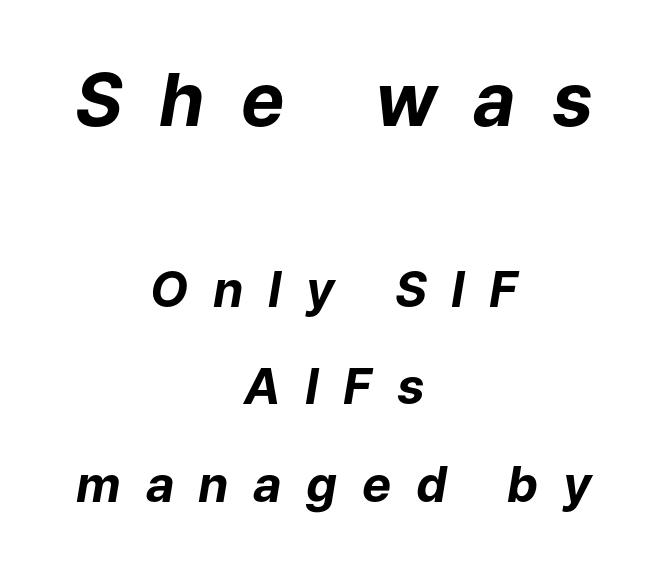
{"italic": "yes", "lean": "right", "slant_degrees": 9, "bold": "yes", "weight": "bold", "width": "normal", "stroke_contrast": "low", "x_height": "medium", "monospaced": "no", "underline": "no", "align": "center", "line_spacing": "loose", "line_spacing_ratio": 1.99, "letter_spacing": "wide", "letter_spacing_em": 0.5, "larger_block": "first", "size_ratio": 1.49, "glyph_px": 73}
